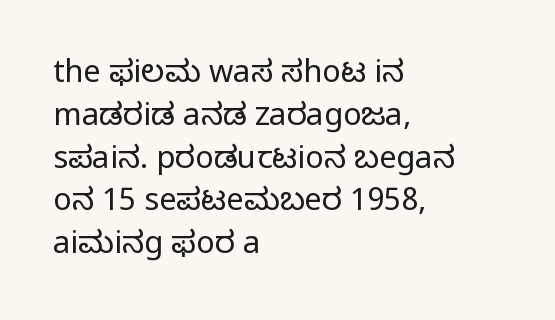
The image shows 31 px regular-weight sans-serif type, upright; set left-aligned, normal line spacing (1.38x), normal letter spacing, not underlined; low stroke contrast and a medium x-height.
